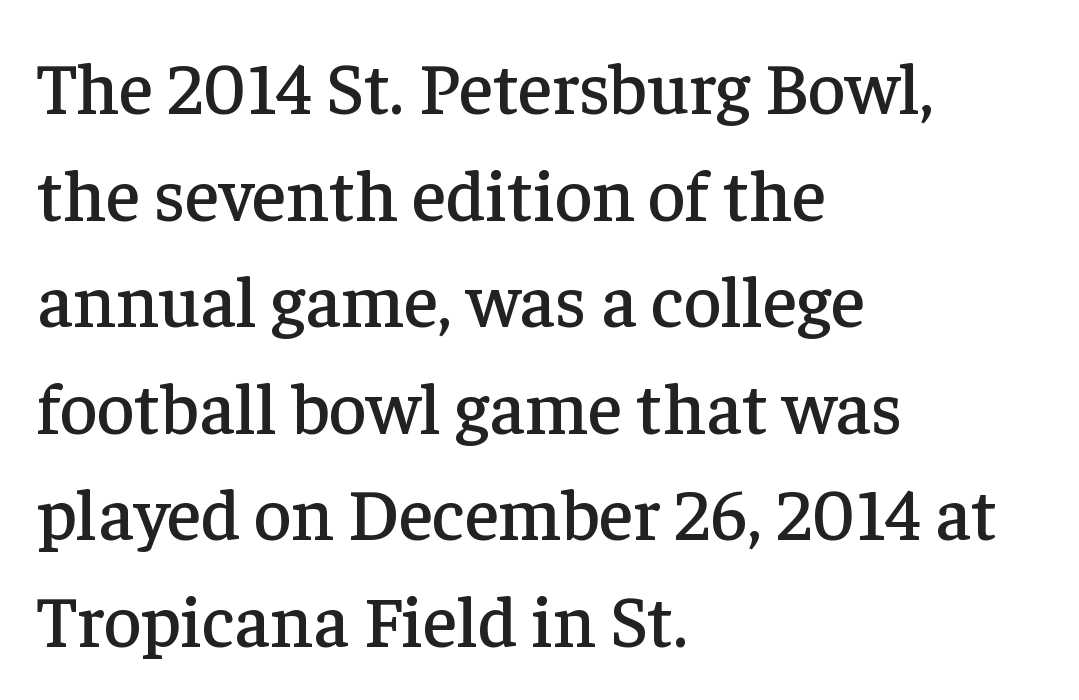
{"serif": "yes", "italic": "no", "width": "normal", "stroke_contrast": "low", "x_height": "medium", "monospaced": "no", "underline": "no", "align": "left", "line_spacing": "normal", "line_spacing_ratio": 1.46, "letter_spacing": "normal", "letter_spacing_em": 0.0, "glyph_px": 73}
